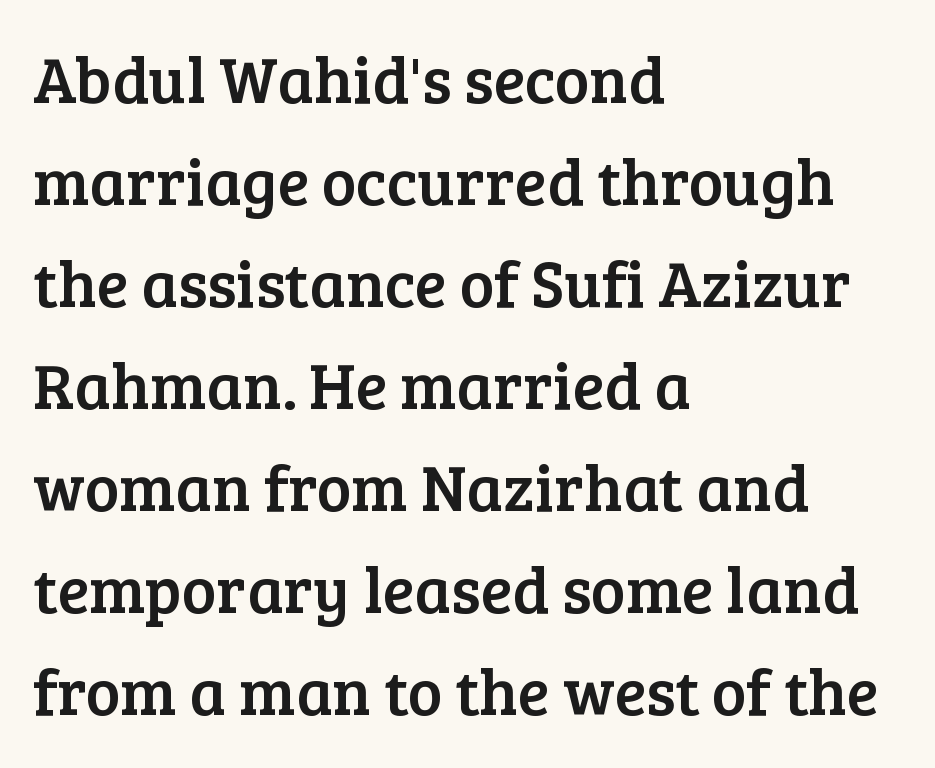
{"serif": "yes", "italic": "no", "width": "normal", "stroke_contrast": "low", "x_height": "medium", "monospaced": "no", "underline": "no", "align": "left", "line_spacing": "normal", "line_spacing_ratio": 1.57, "letter_spacing": "normal", "letter_spacing_em": 0.0, "glyph_px": 65}
